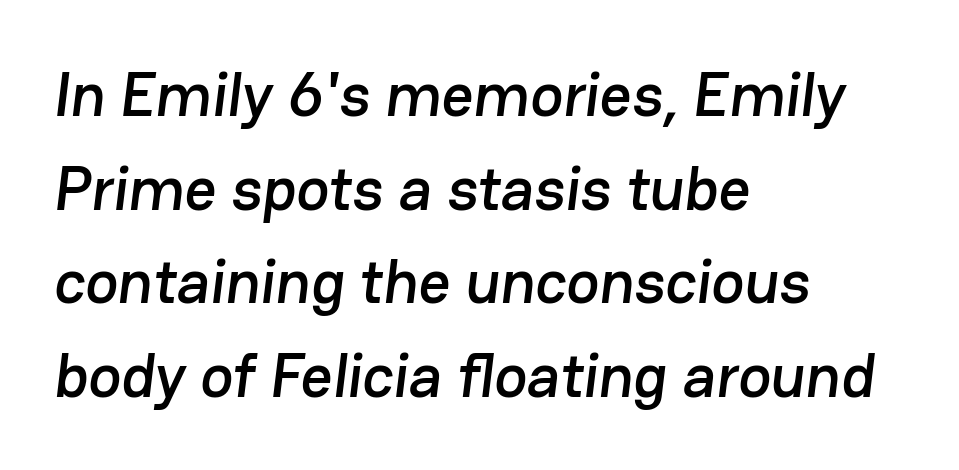
{"serif": "no", "width": "normal", "stroke_contrast": "low", "x_height": "medium", "monospaced": "no", "underline": "no", "align": "left", "line_spacing": "normal", "line_spacing_ratio": 1.51, "letter_spacing": "normal", "letter_spacing_em": 0.0, "glyph_px": 62}
